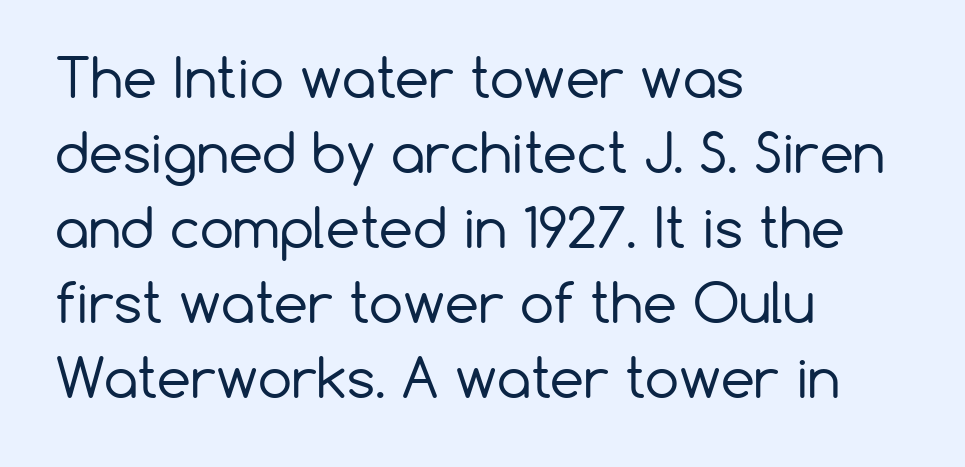
{"serif": "no", "italic": "no", "bold": "no", "weight": "regular", "width": "normal", "stroke_contrast": "low", "x_height": "medium", "monospaced": "no", "underline": "no", "align": "left", "line_spacing": "normal", "line_spacing_ratio": 1.39, "letter_spacing": "normal", "letter_spacing_em": 0.0, "glyph_px": 54}
